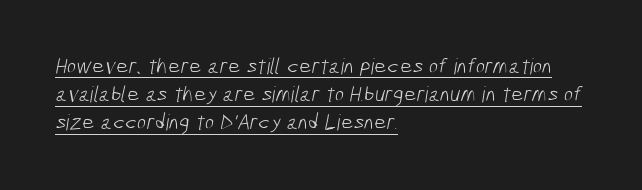
The image shows 22 px text type; set left-aligned, normal line spacing (1.28x), normal letter spacing, underlined.
